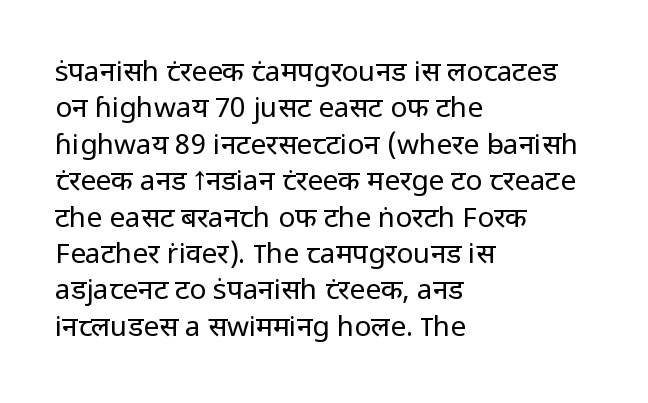
Q: Is the text bold? A: No.
Q: Is the text italic (slanted)? A: No, it is upright.
Q: Is the typeface a serif or a sans-serif typeface? A: Sans-serif.
Q: Is the text underlined? A: No.
Q: How is the paragraph aligned? A: Left-aligned.
Q: Is the spacing between letters normal or unusually wide? A: Normal.
Q: Is the spacing between lines tight, normal or loose? A: Normal.
Q: Width (condensed, normal, or wide)? A: Normal.
Q: Stroke contrast? A: Low.
Q: x-height? A: Medium.
Q: Monospaced? A: No.
